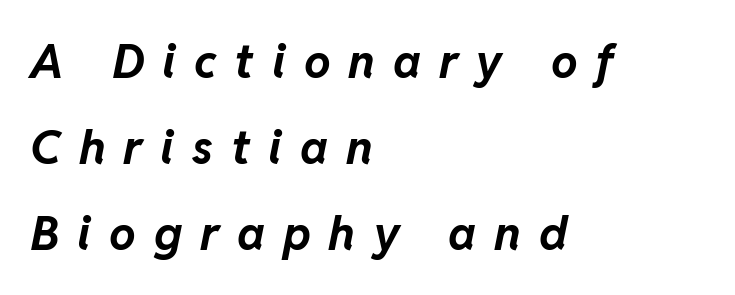
Is the type slanted? Yes — the strokes lean at a clear angle. Loose tracking; the words dissolve into strings of separated letters. These lines carry a lot of weight — the face is fully bold. The paragraph has a hard left edge and a soft right edge. This sample has the flowing, uneven cadence of proportional lettering. Has an underline been added? It has not.
